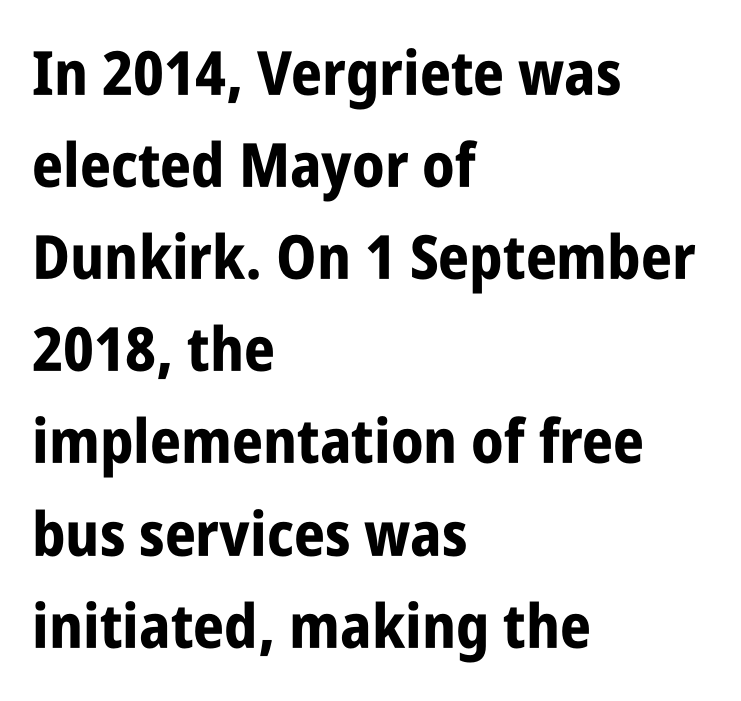
Q: Is the text bold? A: Yes.
Q: Is the text italic (slanted)? A: No, it is upright.
Q: Is the typeface a serif or a sans-serif typeface? A: Sans-serif.
Q: Is the text underlined? A: No.
Q: How is the paragraph aligned? A: Left-aligned.
Q: Is the spacing between letters normal or unusually wide? A: Normal.
Q: Is the spacing between lines tight, normal or loose? A: Normal.
Q: Width (condensed, normal, or wide)? A: Condensed.
Q: Stroke contrast? A: Low.
Q: x-height? A: Large.
Q: Monospaced? A: No.
